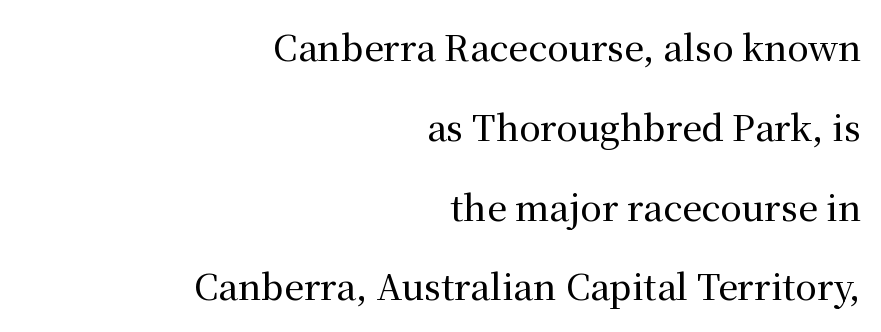
Q: Is the text italic (slanted)? A: No, it is upright.
Q: Is the typeface a serif or a sans-serif typeface? A: Serif.
Q: Is the text underlined? A: No.
Q: How is the paragraph aligned? A: Right-aligned.
Q: Is the spacing between letters normal or unusually wide? A: Normal.
Q: Is the spacing between lines tight, normal or loose? A: Loose.
Q: Width (condensed, normal, or wide)? A: Normal.
Q: Stroke contrast? A: Medium.
Q: x-height? A: Medium.
Q: Monospaced? A: No.
